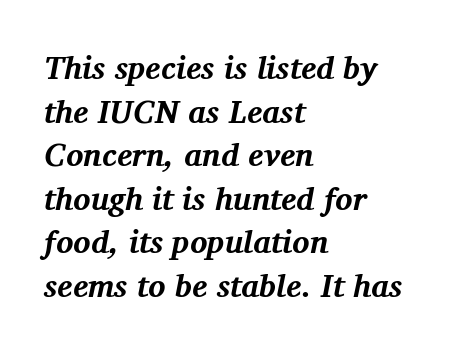
Q: Is the text bold? A: Yes.
Q: Is the text italic (slanted)? A: Yes, it leans right by about 11 degrees.
Q: Is the typeface a serif or a sans-serif typeface? A: Serif.
Q: Is the text underlined? A: No.
Q: How is the paragraph aligned? A: Left-aligned.
Q: Is the spacing between letters normal or unusually wide? A: Normal.
Q: Is the spacing between lines tight, normal or loose? A: Normal.
Q: Width (condensed, normal, or wide)? A: Normal.
Q: Stroke contrast? A: Medium.
Q: x-height? A: Medium.
Q: Monospaced? A: No.
